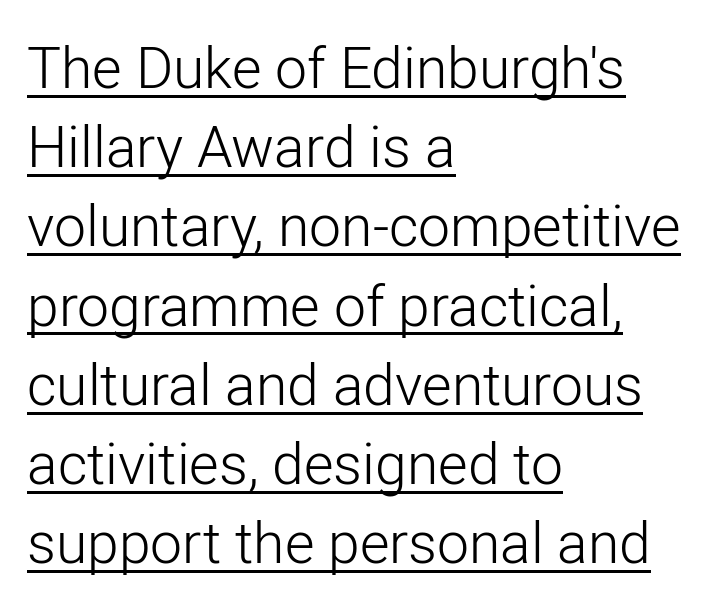
The image shows 57 px light sans-serif type, upright; set left-aligned, normal line spacing (1.39x), normal letter spacing, underlined; low stroke contrast and a medium x-height.
